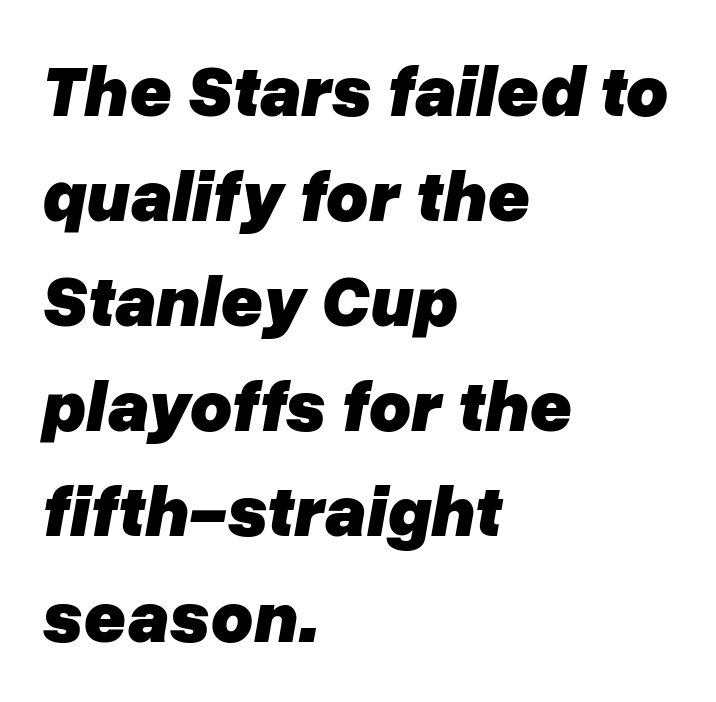
{"italic": "yes", "lean": "right", "slant_degrees": 10, "bold": "yes", "weight": "heavy", "width": "normal", "stroke_contrast": "low", "x_height": "medium", "monospaced": "no", "underline": "no", "align": "left", "line_spacing": "normal", "line_spacing_ratio": 1.44, "letter_spacing": "normal", "letter_spacing_em": 0.0, "glyph_px": 73}
